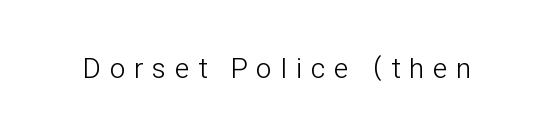
Q: Is the text bold? A: No.
Q: Is the text italic (slanted)? A: No, it is upright.
Q: Is the typeface a serif or a sans-serif typeface? A: Sans-serif.
Q: Is the text underlined? A: No.
Q: Is the spacing between letters normal or unusually wide? A: Unusually wide.
Q: Width (condensed, normal, or wide)? A: Condensed.
Q: Stroke contrast? A: Low.
Q: x-height? A: Medium.
Q: Monospaced? A: No.
